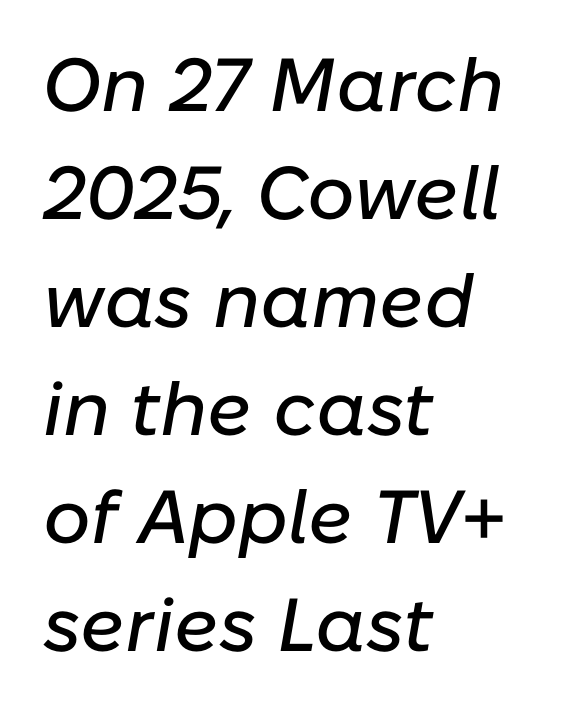
{"italic": "yes", "lean": "right", "slant_degrees": 10, "width": "normal", "stroke_contrast": "low", "x_height": "medium", "monospaced": "no", "underline": "no", "align": "left", "line_spacing": "normal", "line_spacing_ratio": 1.44, "letter_spacing": "normal", "letter_spacing_em": 0.0, "glyph_px": 75}
